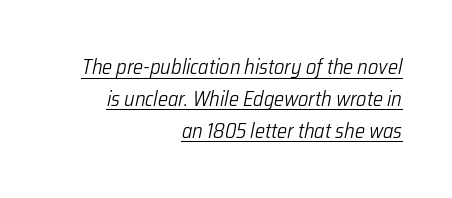
Q: Is the text bold? A: No.
Q: Is the text italic (slanted)? A: Yes, it leans right by about 12 degrees.
Q: Is the text underlined? A: Yes.
Q: How is the paragraph aligned? A: Right-aligned.
Q: Is the spacing between letters normal or unusually wide? A: Normal.
Q: Is the spacing between lines tight, normal or loose? A: Normal.
